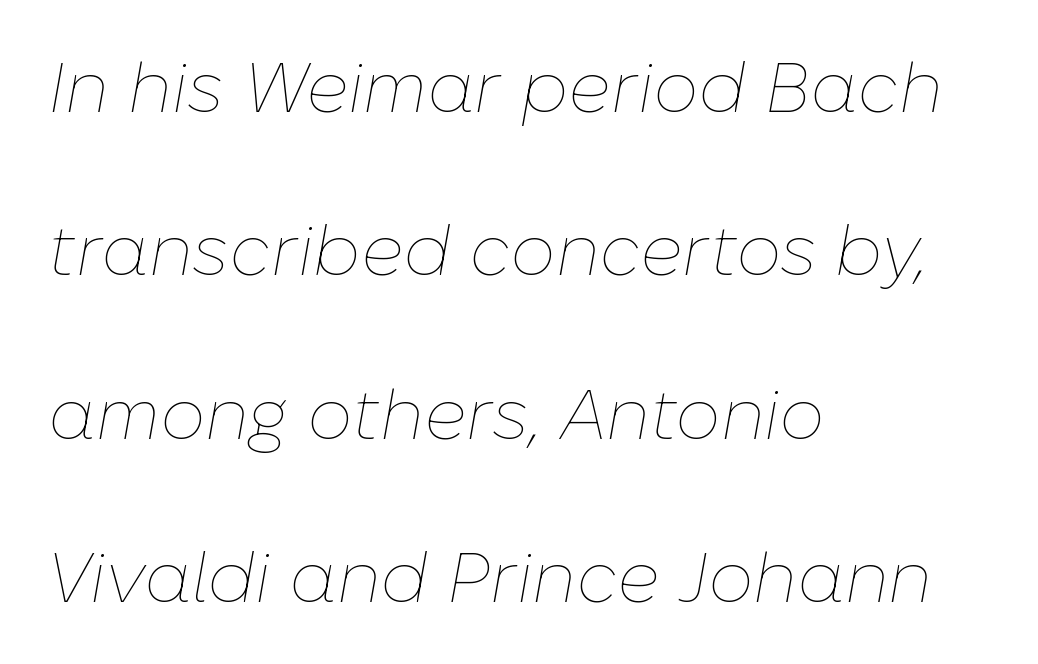
No extra ink here — the face is not bold. The face used here is rendered with its standard letterfit. Alignment: flush left. If you measured baseline to baseline, you'd find a long distance. Honestly, there is no underline to notice here at all.
